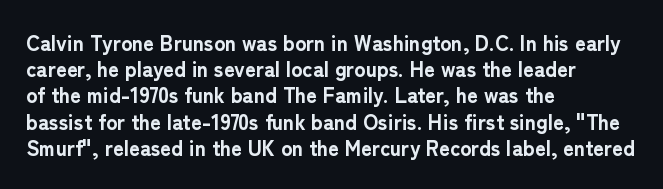
Does the weight exceed regular? Yes, all the way to bold. A typesetter would mark this as roman, not italic. The glyphs are unaccompanied by any horizontal stroke below them. Interline gaps are of average width in this sample. The horizontal fit of the characters is conventional and even.
